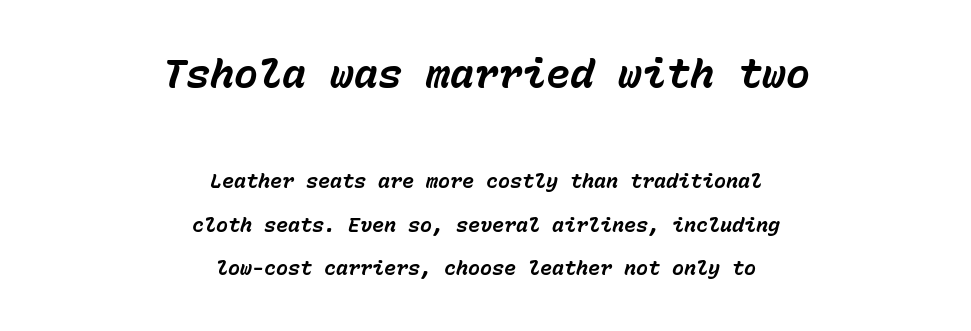
The image shows 40 px bold type, italic (leaning right), monospaced; set centered, loose line spacing (2.18x), normal letter spacing, not underlined; the first (top) block is 2.0x larger; low stroke contrast and a medium x-height.
